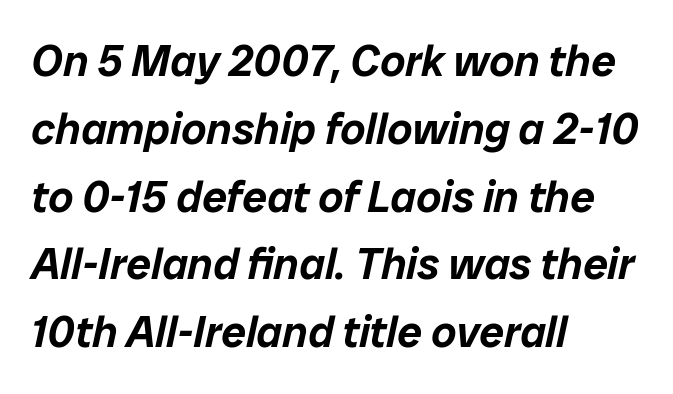
{"italic": "yes", "lean": "right", "slant_degrees": 12, "width": "normal", "stroke_contrast": "low", "x_height": "medium", "monospaced": "no", "underline": "no", "align": "left", "line_spacing": "normal", "line_spacing_ratio": 1.54, "letter_spacing": "normal", "letter_spacing_em": 0.0, "glyph_px": 44}
